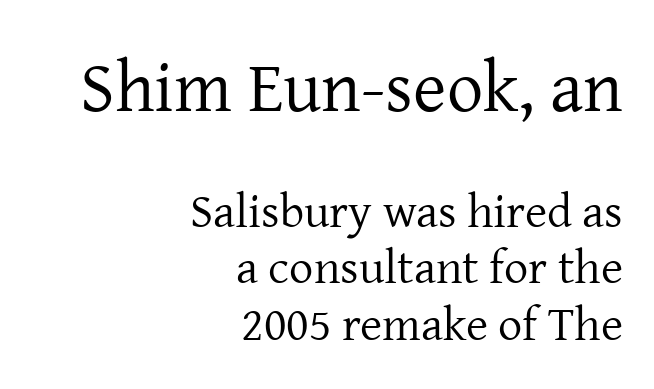
Tracking value appears to be zero — textbook default spacing. Yep, those are serifs on the letters. The rendering uses natural spacing where letterforms have individual widths. Whoever set this made the first block the dominant, larger element. The lettering holds an erect, upright posture throughout. Is the stroke heavy? The answer is a plain regular-or-lighter.
